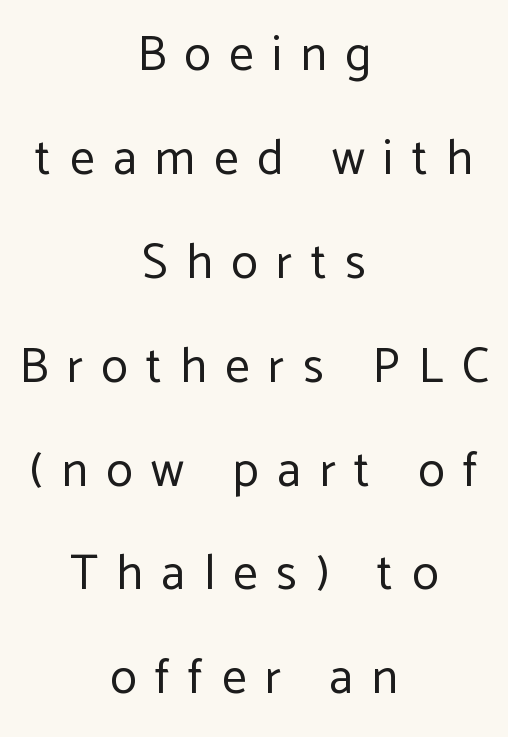
Each word looks stretched out because of the extra space between its letters. The passage shown is typeset with a sans-serif family. Type without underlining. The lines in this sample share a center point and differ in where they start and stop. Each letter keeps its own natural width here, so spacing adapts to shape. The vertical gap from one line to the next is large.
